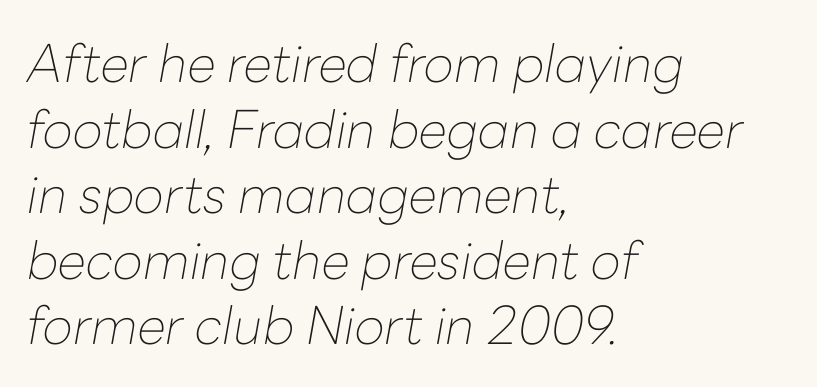
Q: Is the text bold? A: No.
Q: Is the text italic (slanted)? A: Yes, it leans right by about 10 degrees.
Q: Is the text underlined? A: No.
Q: How is the paragraph aligned? A: Left-aligned.
Q: Is the spacing between letters normal or unusually wide? A: Normal.
Q: Is the spacing between lines tight, normal or loose? A: Normal.
Q: Width (condensed, normal, or wide)? A: Normal.
Q: Stroke contrast? A: Low.
Q: x-height? A: Medium.
Q: Monospaced? A: No.
